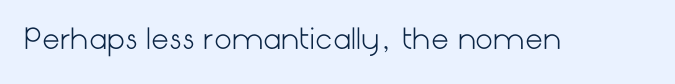
{"serif": "no", "italic": "no", "bold": "no", "weight": "light", "width": "normal", "stroke_contrast": "low", "x_height": "medium", "underline": "no", "letter_spacing": "normal", "letter_spacing_em": 0.0, "glyph_px": 28}
